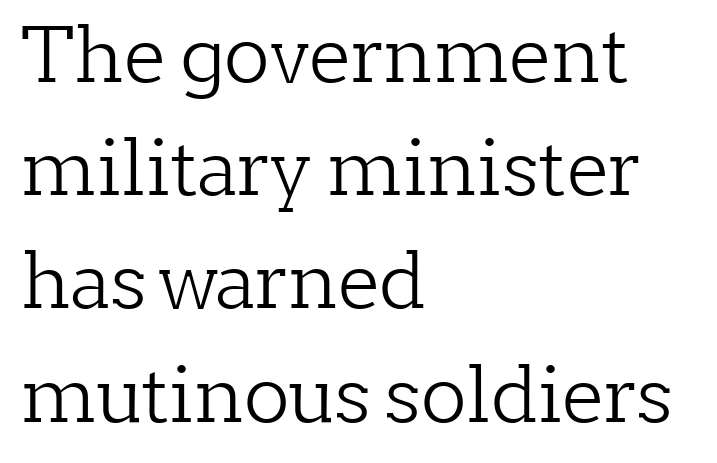
{"serif": "yes", "italic": "no", "bold": "no", "weight": "light", "width": "normal", "stroke_contrast": "low", "x_height": "medium", "monospaced": "no", "underline": "no", "align": "left", "line_spacing": "normal", "line_spacing_ratio": 1.49, "letter_spacing": "normal", "letter_spacing_em": 0.0, "glyph_px": 76}
